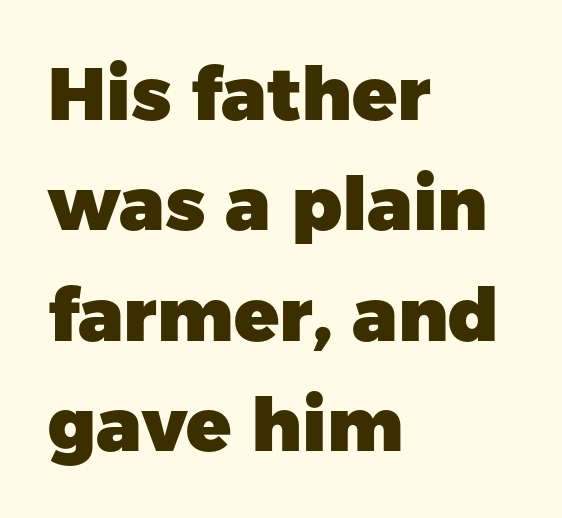
The image shows 74 px heavy sans-serif type, upright; set left-aligned, normal line spacing (1.49x), normal letter spacing, not underlined; low stroke contrast and a medium x-height.
